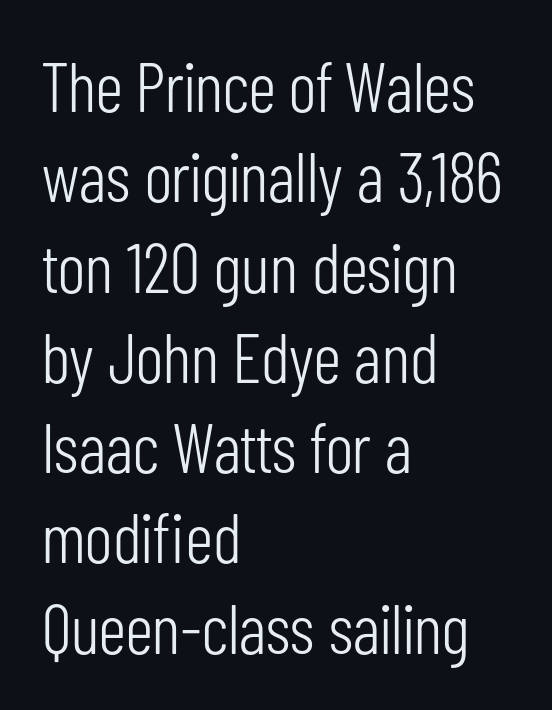
The image shows 70 px light, condensed sans-serif type, upright; set left-aligned, normal line spacing (1.29x), normal letter spacing, not underlined; low stroke contrast and a medium x-height.
